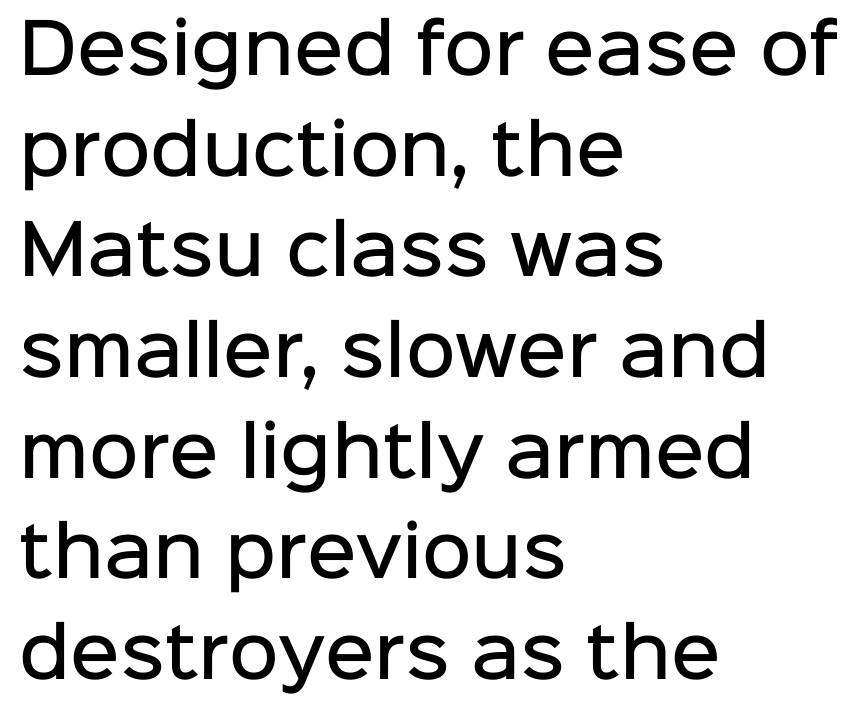
This sample is left-justified, so line endings fall wherever the words run out. Think of a printed novel: that variable character pitch is what you see here. The letters are semibold — heavier than regular but short of a full bold. Unlike a traditional serif, this face leaves its strokes unadorned.
